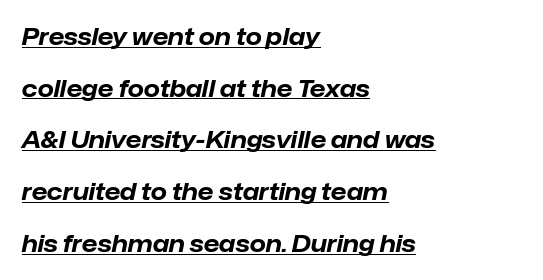
Q: Is the text bold? A: Yes.
Q: Is the text italic (slanted)? A: Yes, it leans right by about 12 degrees.
Q: Is the text underlined? A: Yes.
Q: How is the paragraph aligned? A: Left-aligned.
Q: Is the spacing between letters normal or unusually wide? A: Normal.
Q: Is the spacing between lines tight, normal or loose? A: Loose.
